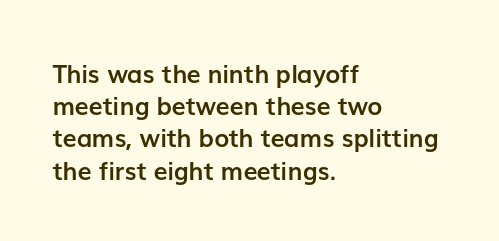
The image shows 25 px bold type, upright; set left-aligned, normal line spacing (1.29x), normal letter spacing, not underlined.
